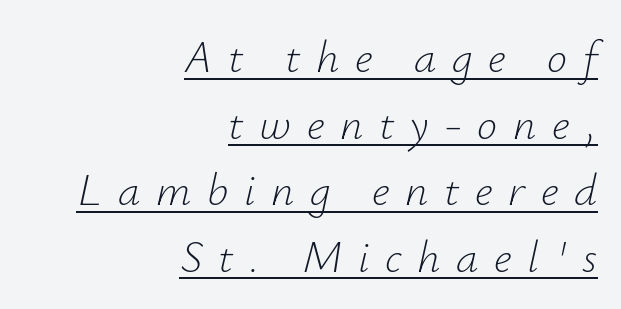
The image shows 45 px light type, italic (leaning right); set right-aligned, normal line spacing (1.48x), unusually wide letter spacing (+0.35 em), underlined; low stroke contrast and a small x-height.
